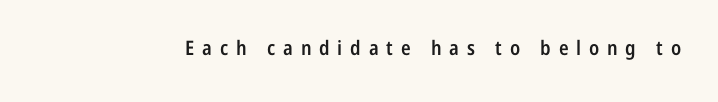
A fair bit of extra ink — the face is semibold, not bold. Underline: absent. The lettering stays uniformly vertical, giving the passage a roman look. Letter spacing: wide.
